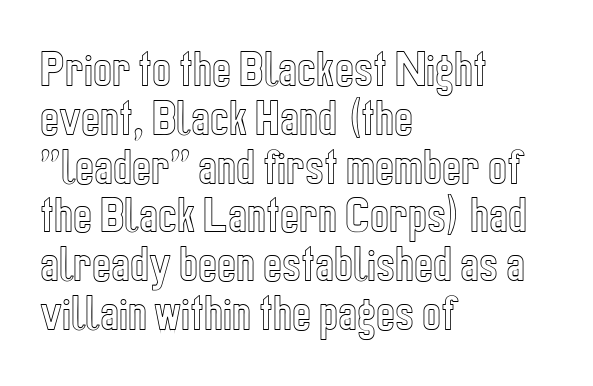
Q: Is the text italic (slanted)? A: No, it is upright.
Q: Is the text underlined? A: No.
Q: How is the paragraph aligned? A: Left-aligned.
Q: Is the spacing between letters normal or unusually wide? A: Normal.
Q: Width (condensed, normal, or wide)? A: Condensed.
Q: x-height? A: Medium.
Q: Monospaced? A: No.
